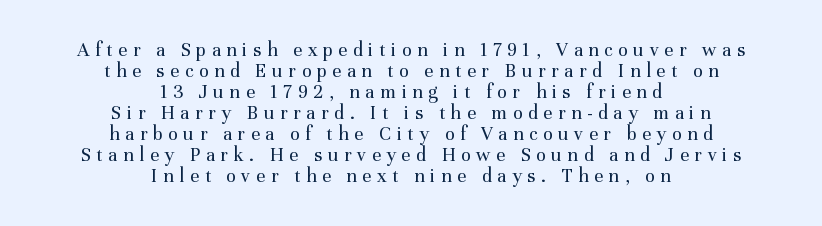
Q: Is the text bold? A: No.
Q: Is the text italic (slanted)? A: No, it is upright.
Q: Is the text underlined? A: No.
Q: How is the paragraph aligned? A: Centered.
Q: Is the spacing between letters normal or unusually wide? A: Unusually wide.
Q: Is the spacing between lines tight, normal or loose? A: Tight.
